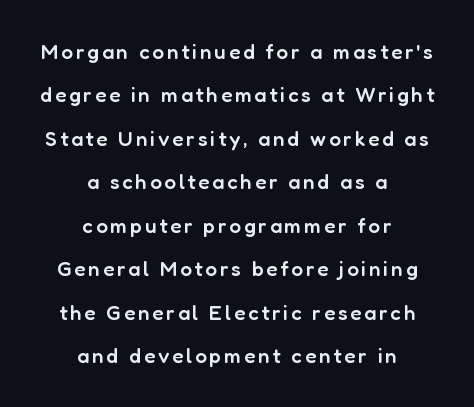
The image shows 21 px text type, upright; set centered, loose line spacing (2.07x), not underlined.
